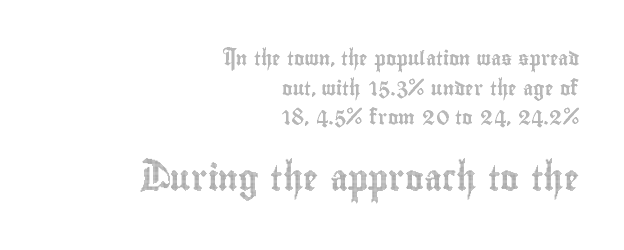
A clean baseline with only descenders dipping below it. This block would shrink considerably if given ordinary leading; it's expanded now. This is the regular roman posture of the typeface. Leftover space on each line is placed entirely before the opening word. This rendering leaves character spacing at its baseline value. Which of the two is more prominent by size? The second, at the bottom.
